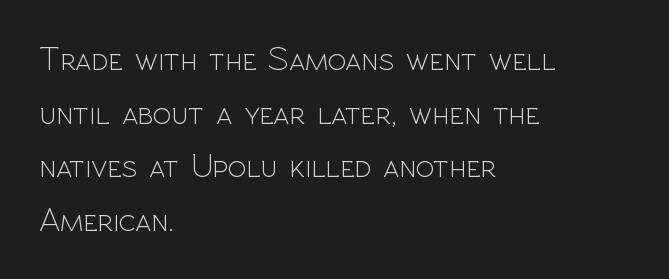
{"serif": "no", "italic": "no", "bold": "no", "weight": "light", "width": "normal", "x_height": "medium", "monospaced": "no", "underline": "no", "align": "left", "line_spacing": "normal", "line_spacing_ratio": 1.58, "letter_spacing": "normal", "letter_spacing_em": 0.0, "glyph_px": 34}
